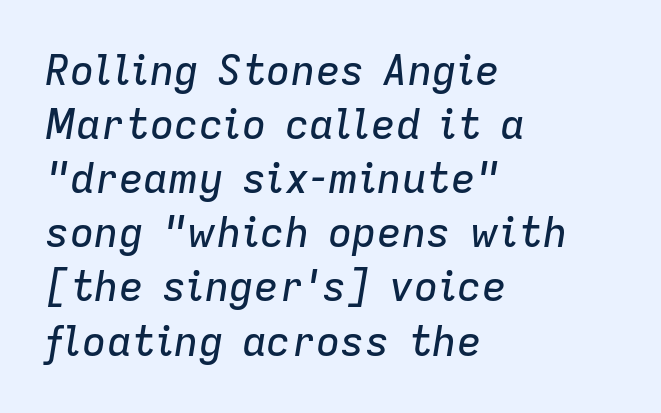
{"italic": "yes", "lean": "right", "slant_degrees": 9, "width": "normal", "stroke_contrast": "low", "x_height": "medium", "monospaced": "no", "underline": "no", "align": "left", "line_spacing": "normal", "line_spacing_ratio": 1.32, "letter_spacing": "normal", "letter_spacing_em": 0.0, "glyph_px": 41}
